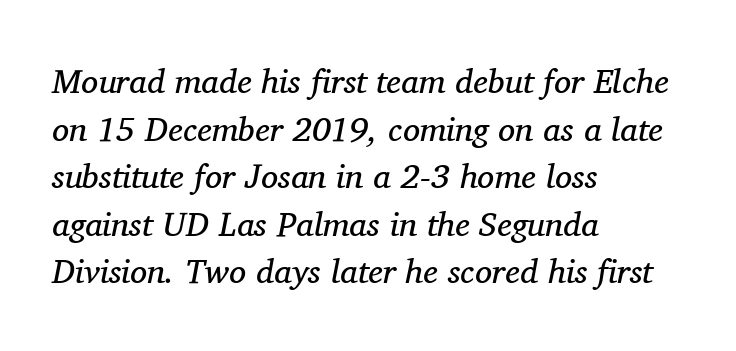
A student would call this left alignment; a typographer would say flush left, rag right. Descenders hang freely into open space. Is the type heavy? It reads as light-to-regular instead. The typography opts for an oblique posture over an upright one. Vertical spacing — default.
